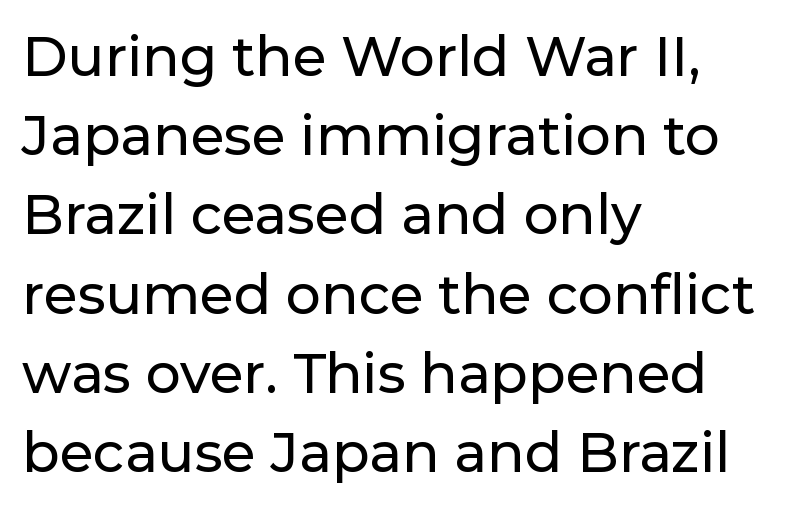
You could not count columns in this text — the font is proportionally spaced. A roman cut, with each character standing at attention. To sum up the face: it is a sans, with no serifs. The strip under each line holds only bare page. Students, observe: this is what conventionally led text looks like.
